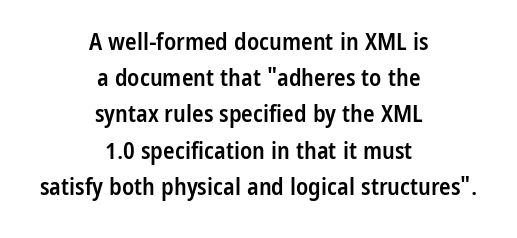
Q: Is the text bold? A: Semi-bold.
Q: Is the text italic (slanted)? A: No, it is upright.
Q: Is the text underlined? A: No.
Q: How is the paragraph aligned? A: Centered.
Q: Is the spacing between letters normal or unusually wide? A: Normal.
Q: Is the spacing between lines tight, normal or loose? A: Normal.
